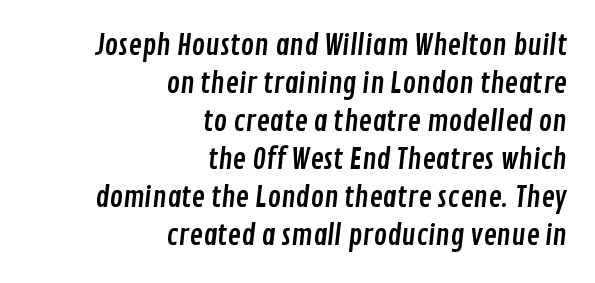
Nothing unusual about the tracking: characters are spaced as the font intends. Descenders hang freely into open space. Stroke terminals: plain, sans-serif. Leftover space on each line is placed entirely before the opening word. Baseline-to-baseline distance is the conventional proportion of letter height.
